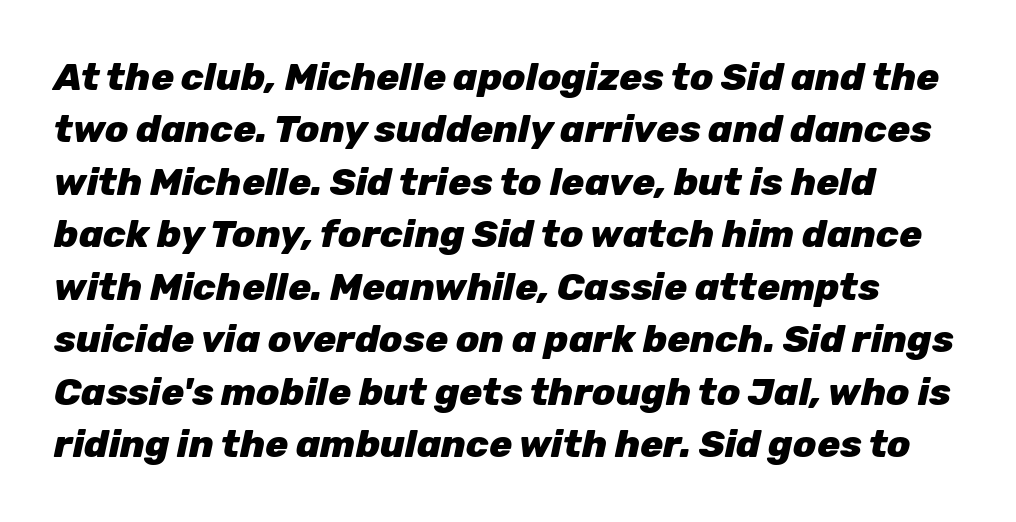
The image shows 38 px heavy type, italic (leaning right); set normal line spacing (1.38x), normal letter spacing, not underlined; low stroke contrast and a medium x-height.
